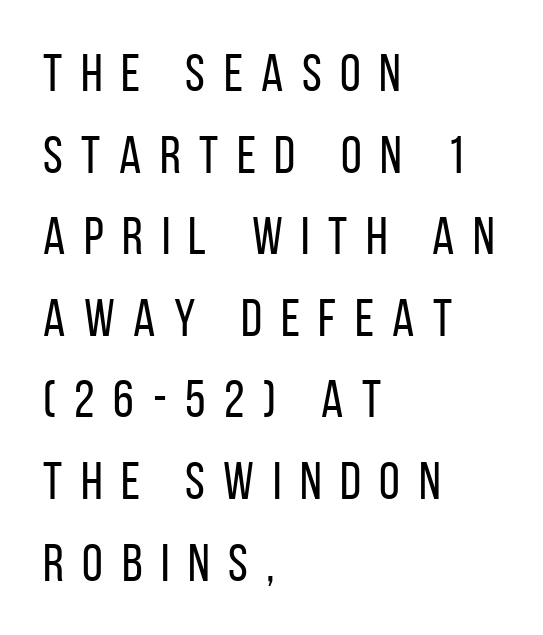
The image shows 53 px regular-weight, condensed sans-serif type, upright; set left-aligned, normal line spacing (1.54x), unusually wide letter spacing (+0.35 em), not underlined; low stroke contrast and a large x-height.
